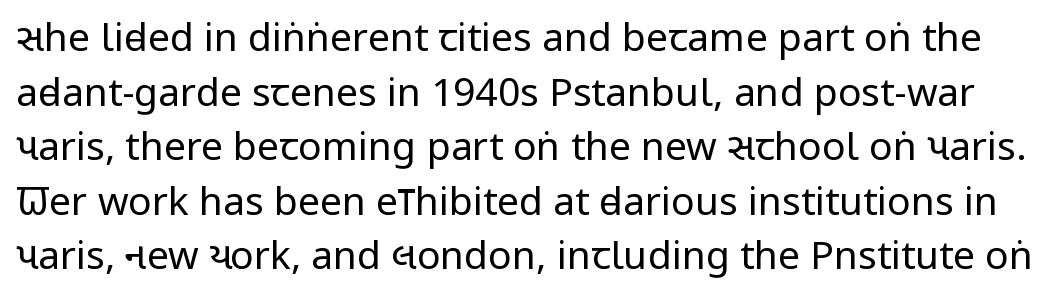
Reading down the column, the eye jumps a familiar distance to each next line. No extra ink here — the face is not bold. Glyph-to-glyph distance matches everyday printed text. This is roman type, the default non-slanted kind. Unmarked baselines from the first word to the last.
